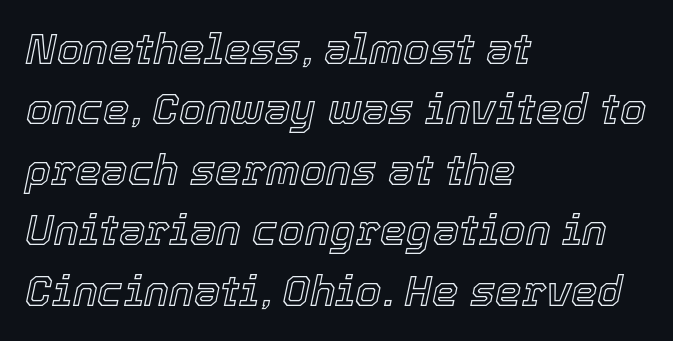
The image shows 42 px text type, italic (leaning right); set left-aligned, normal line spacing (1.44x), normal letter spacing, not underlined; a medium x-height.
